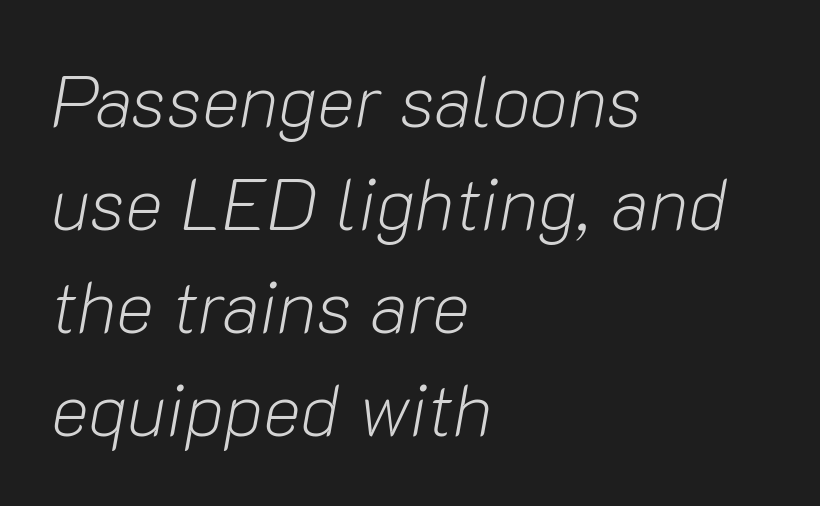
The image shows 72 px light type, italic (leaning right); set left-aligned, normal line spacing (1.43x), normal letter spacing, not underlined; low stroke contrast and a medium x-height.
